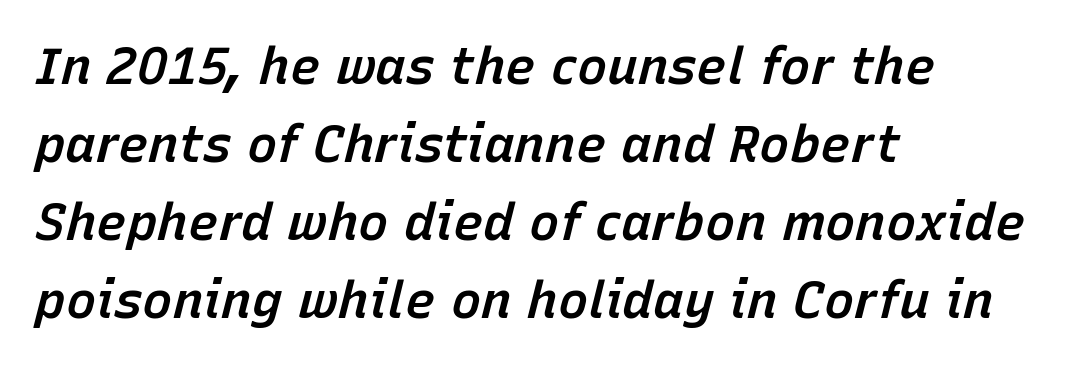
Q: Is the text bold? A: Semi-bold.
Q: Is the text italic (slanted)? A: Yes, it leans right by about 15 degrees.
Q: Is the text underlined? A: No.
Q: How is the paragraph aligned? A: Left-aligned.
Q: Is the spacing between letters normal or unusually wide? A: Normal.
Q: Is the spacing between lines tight, normal or loose? A: Normal.
Q: Width (condensed, normal, or wide)? A: Normal.
Q: Stroke contrast? A: Low.
Q: x-height? A: Medium.
Q: Monospaced? A: No.
